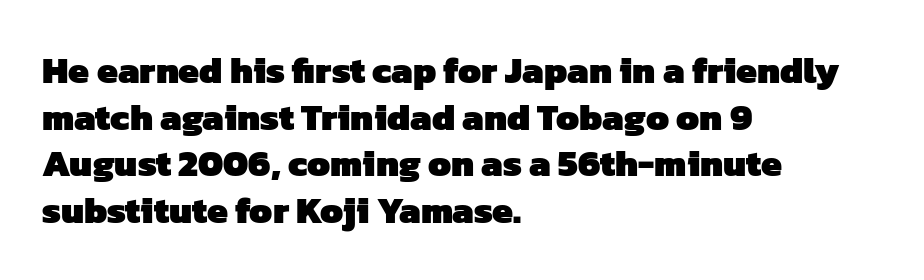
Notice how thick the strokes are: this is what a full bold looks like. The type is set solid horizontally, with unmodified tracking. Horizontal bands of white between lines are of average thickness. The face used here is proportionally spaced, like ordinary book or web type.
